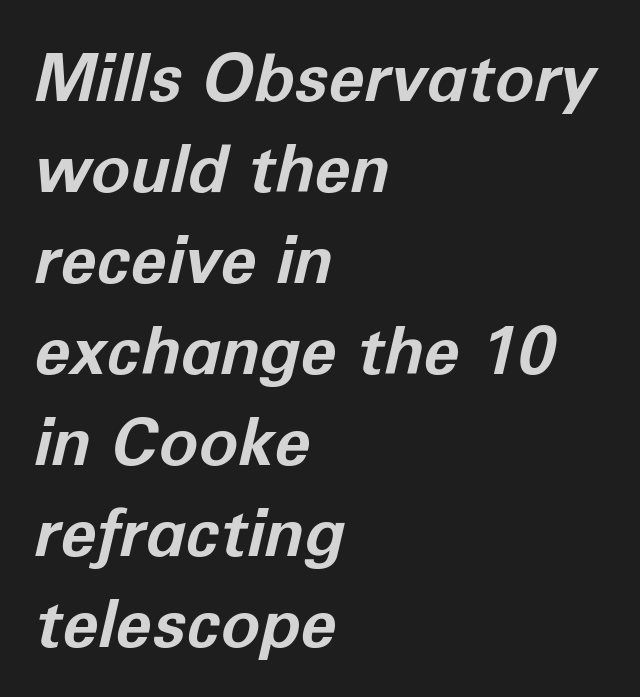
The image shows 66 px bold type, italic (leaning right); set left-aligned, normal line spacing (1.38x), normal letter spacing, not underlined; low stroke contrast and a medium x-height.
